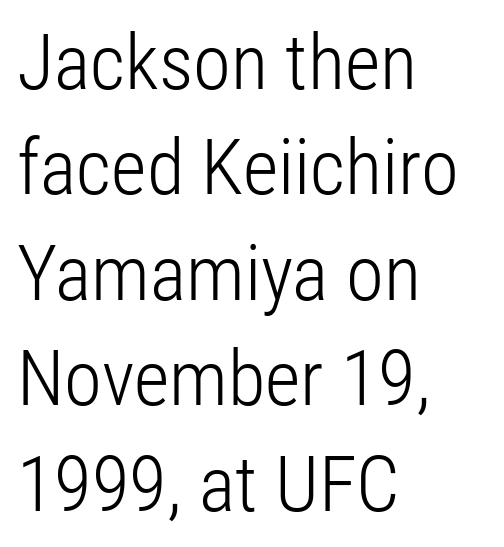
{"serif": "no", "italic": "no", "bold": "no", "weight": "light", "width": "condensed", "stroke_contrast": "low", "x_height": "medium", "monospaced": "no", "underline": "no", "align": "left", "line_spacing": "normal", "line_spacing_ratio": 1.37, "letter_spacing": "normal", "letter_spacing_em": 0.0, "glyph_px": 77}
